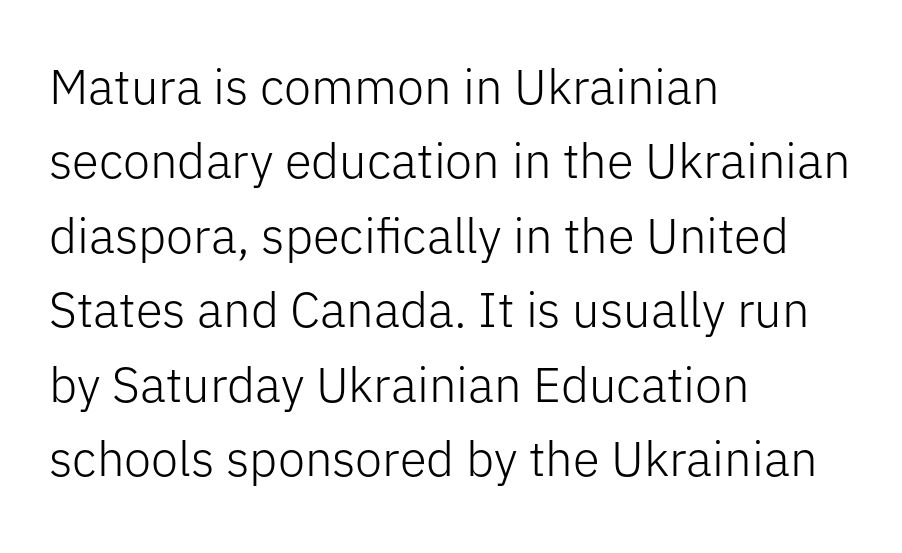
{"serif": "no", "italic": "no", "bold": "no", "weight": "light", "width": "normal", "stroke_contrast": "low", "x_height": "medium", "monospaced": "no", "underline": "no", "align": "left", "line_spacing": "normal", "line_spacing_ratio": 1.52, "letter_spacing": "normal", "letter_spacing_em": 0.0, "glyph_px": 49}
